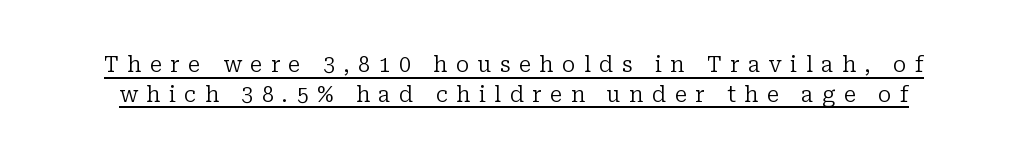
{"italic": "no", "bold": "no", "underline": "yes", "line_spacing": "normal", "line_spacing_ratio": 1.42, "letter_spacing": "wide", "letter_spacing_em": 0.41, "glyph_px": 21}
